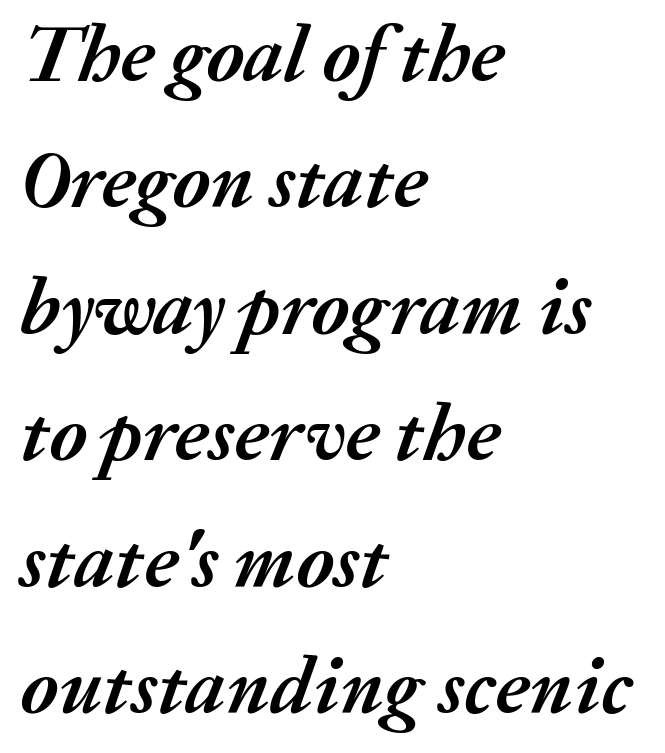
The image shows 80 px semibold type, italic (leaning right); set left-aligned, normal line spacing (1.58x), normal letter spacing, not underlined; medium stroke contrast and a medium x-height.
